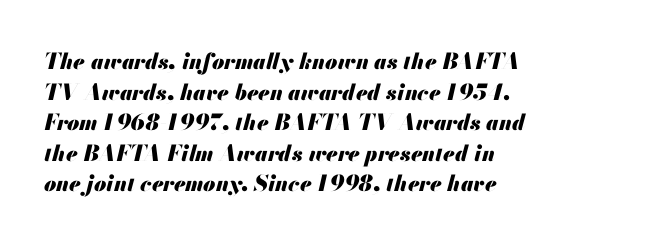
The image shows 22 px bold type, italic (leaning right); set left-aligned, normal line spacing (1.39x), normal letter spacing, not underlined.
